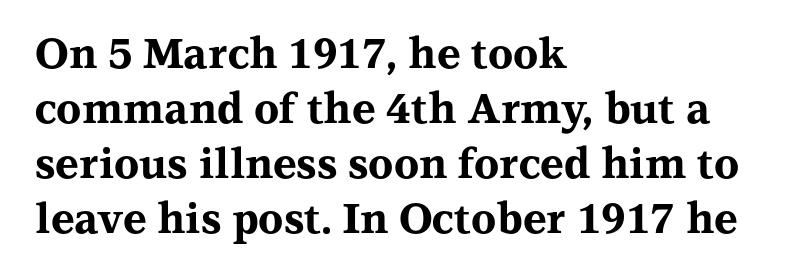
Q: Is the text bold? A: Yes.
Q: Is the text italic (slanted)? A: No, it is upright.
Q: Is the typeface a serif or a sans-serif typeface? A: Serif.
Q: Is the text underlined? A: No.
Q: How is the paragraph aligned? A: Left-aligned.
Q: Is the spacing between letters normal or unusually wide? A: Normal.
Q: Is the spacing between lines tight, normal or loose? A: Normal.
Q: Width (condensed, normal, or wide)? A: Wide.
Q: Stroke contrast? A: Medium.
Q: x-height? A: Medium.
Q: Monospaced? A: No.
